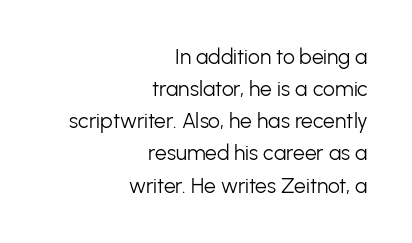
Q: Is the text bold? A: No.
Q: Is the text italic (slanted)? A: No, it is upright.
Q: Is the text underlined? A: No.
Q: How is the paragraph aligned? A: Right-aligned.
Q: Is the spacing between letters normal or unusually wide? A: Normal.
Q: Is the spacing between lines tight, normal or loose? A: Normal.
